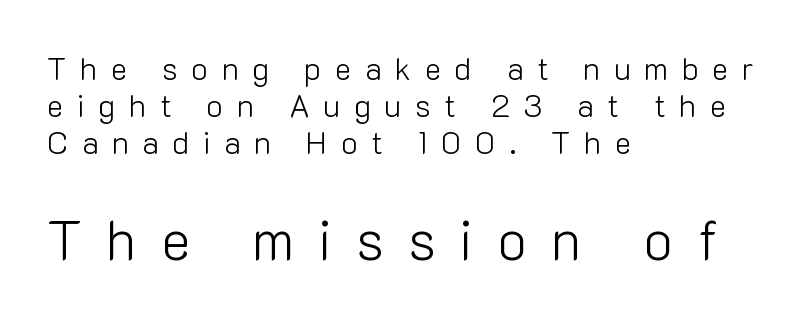
Look at the bottom of the vertical strokes: they stop flat, with no serifs. The specimen reads as upright at a glance. You could not count columns in this text — the font is proportionally spaced. The designer gave the closing block more size than the opening block. The letters look calm and open, with moderate or lighter stems.
